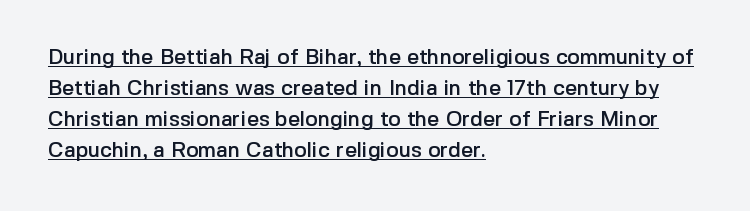
Q: Is the text italic (slanted)? A: No, it is upright.
Q: Is the text underlined? A: Yes.
Q: How is the paragraph aligned? A: Left-aligned.
Q: Is the spacing between letters normal or unusually wide? A: Normal.
Q: Is the spacing between lines tight, normal or loose? A: Normal.
